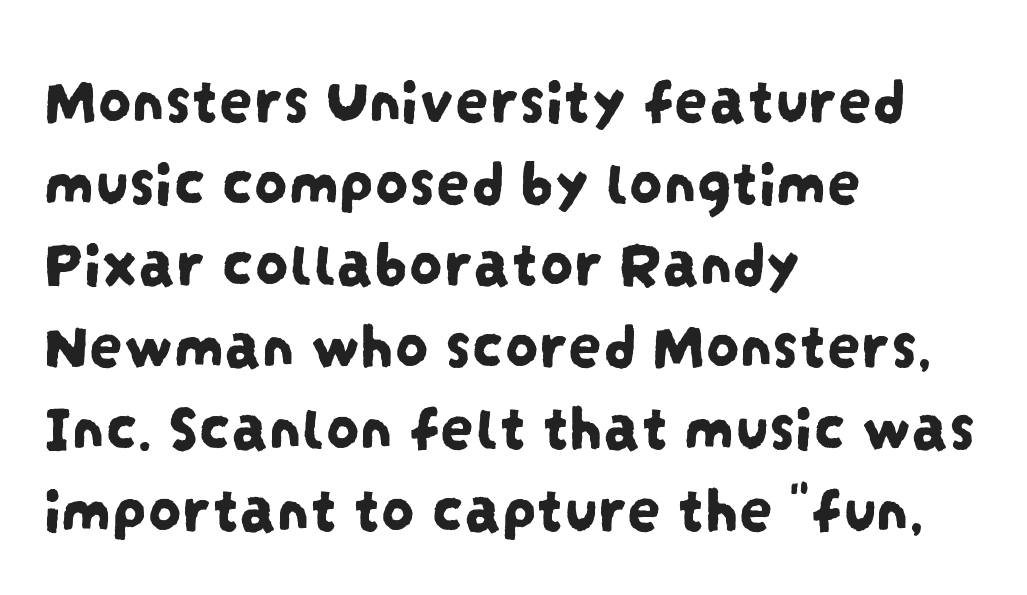
The image shows 67 px condensed sans-serif type; set left-aligned, line spacing 1.22x, normal letter spacing, not underlined; low stroke contrast and a large x-height.
